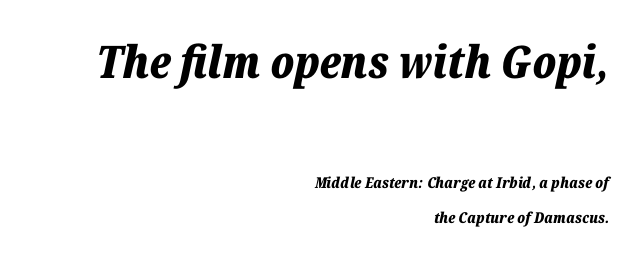
You could fit nearly another row in the gap between these rows. In this sample the first text group is rendered at the bigger scale. Note the varied advance widths — an 'i' is clearly narrower than an 'm'. The words here are not underlined. Notice how thick the strokes are: this is what a full bold looks like.
